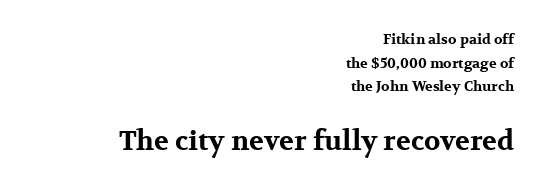
Bigger letters appear in the bottom chunk; the top chunk is reduced. This sample is right-justified, so line beginnings fall wherever the words allow. Reading down the column, the eye jumps a familiar distance to each next line. Descenders hang freely into open space. Look at the tracking — it's just the regular setting, nothing added.
